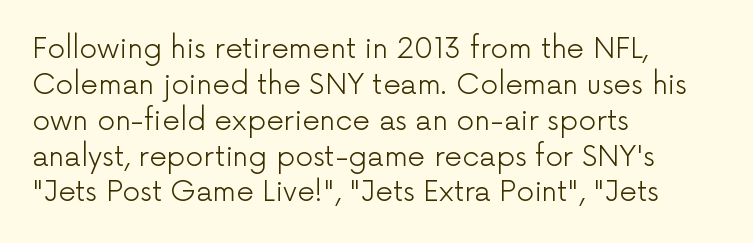
A sans-serif font was chosen for this passage. Underline: absent. Think of a printed novel: that variable character pitch is what you see here. The typography opts for an upright posture over an oblique one. One glance says typical: line gaps are just what's usual. The typeface has the unassuming heft of standard copy or less.
